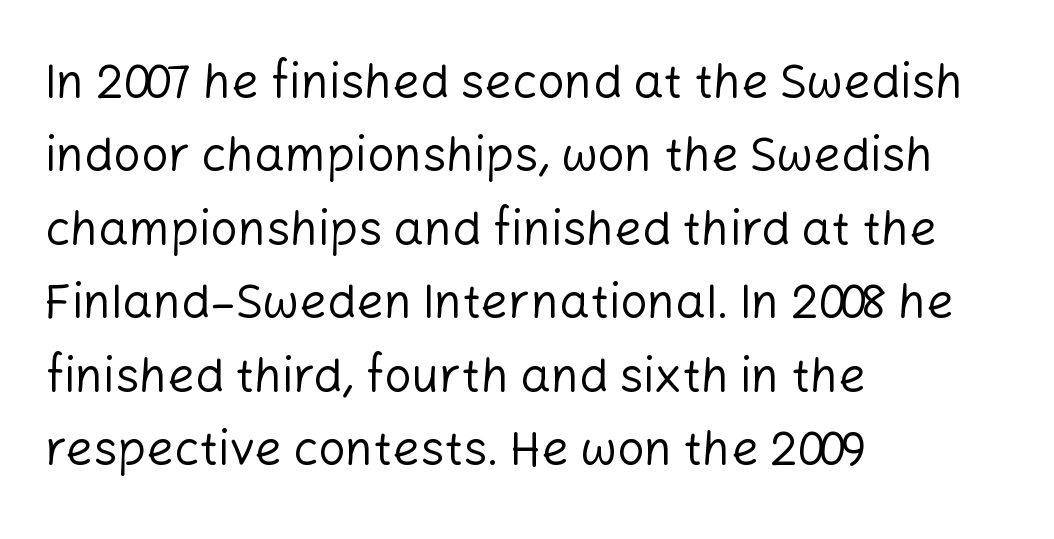
{"serif": "no", "italic": "no", "bold": "no", "weight": "regular", "width": "normal", "stroke_contrast": "low", "x_height": "medium", "monospaced": "no", "underline": "no", "align": "left", "line_spacing": "normal", "line_spacing_ratio": 1.53, "letter_spacing": "normal", "letter_spacing_em": 0.0, "glyph_px": 48}
